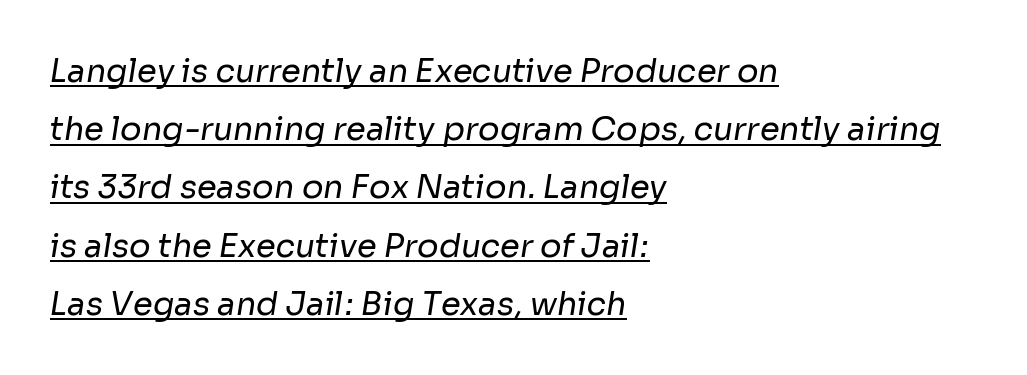
{"serif": "no", "bold": "no", "weight": "regular", "width": "normal", "stroke_contrast": "low", "x_height": "medium", "monospaced": "no", "underline": "yes", "align": "left", "line_spacing_ratio": 1.82, "letter_spacing": "normal", "letter_spacing_em": 0.0, "glyph_px": 32}
